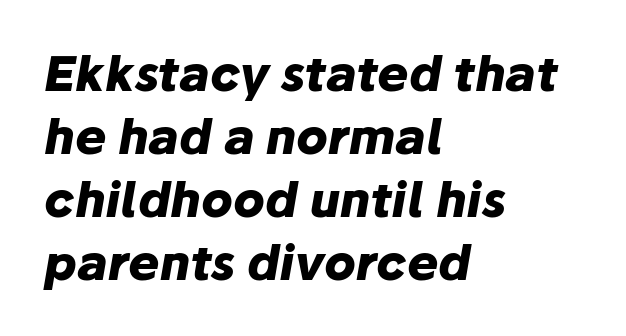
{"italic": "yes", "lean": "right", "slant_degrees": 10, "bold": "yes", "weight": "heavy", "width": "normal", "stroke_contrast": "low", "x_height": "medium", "monospaced": "no", "underline": "no", "align": "left", "line_spacing": "normal", "line_spacing_ratio": 1.34, "letter_spacing": "normal", "letter_spacing_em": 0.0, "glyph_px": 47}
